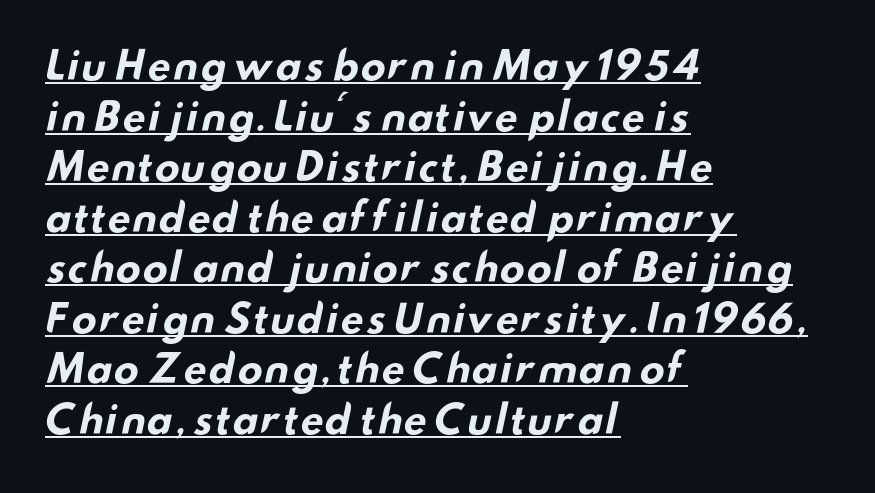
You can see a thin bar hugging the bottom of the glyphs. The type family on display is of the sans-serif kind. The face used here has the dense, thick strokes of a bold. The typesetter chose a ragged-right arrangement here. Is the letter spacing exaggerated? No — it looks like the ordinary default.
